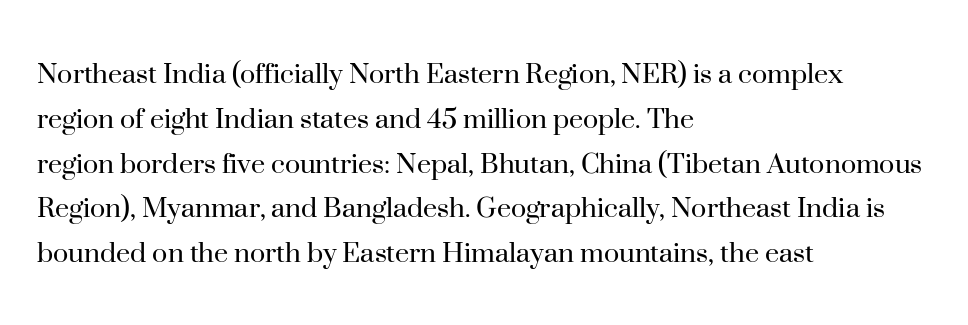
Here the designer chose a conventional face with non-uniform glyph widths. Old-style or modern, the face here clearly has serifs. Is the stroke heavy? The answer is a plain regular-or-lighter. Every character sits straight up, as roman type does. Nothing unusual about the tracking: characters are spaced as the font intends.
